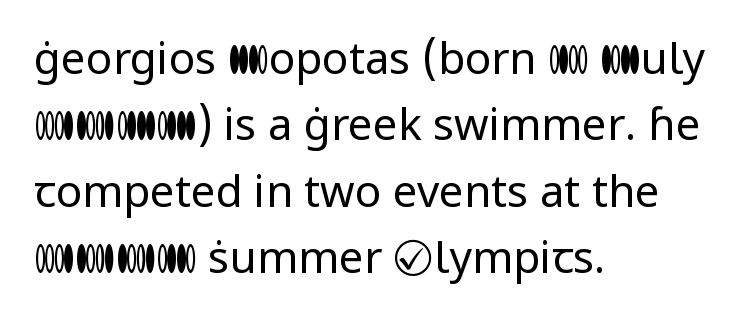
{"serif": "no", "italic": "no", "bold": "no", "weight": "regular", "width": "normal", "stroke_contrast": "low", "x_height": "medium", "monospaced": "no", "underline": "no", "align": "left", "line_spacing": "normal", "line_spacing_ratio": 1.51, "letter_spacing": "normal", "letter_spacing_em": 0.0, "glyph_px": 44}
